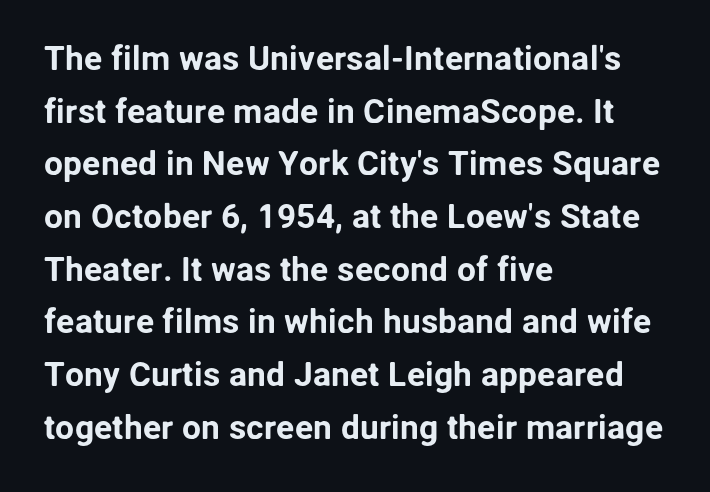
The image shows 34 px sans-serif type, upright; set left-aligned, normal line spacing (1.55x), normal letter spacing, not underlined; low stroke contrast and a medium x-height.
